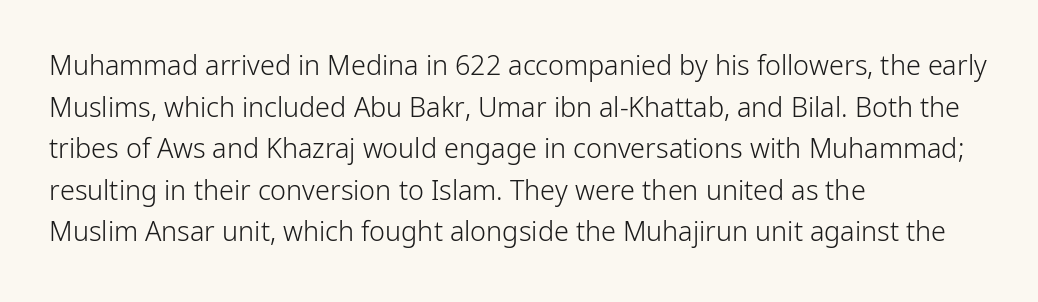
{"italic": "no", "bold": "no", "underline": "no", "align": "left", "line_spacing": "normal", "line_spacing_ratio": 1.54, "letter_spacing": "normal", "letter_spacing_em": 0.0, "glyph_px": 27}
